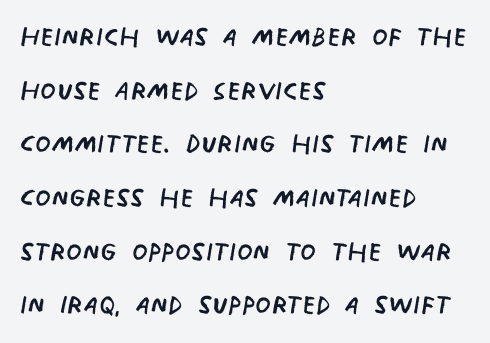
Q: Is the text bold? A: No.
Q: Is the typeface a serif or a sans-serif typeface? A: Sans-serif.
Q: Is the text underlined? A: No.
Q: How is the paragraph aligned? A: Left-aligned.
Q: Is the spacing between letters normal or unusually wide? A: Normal.
Q: Is the spacing between lines tight, normal or loose? A: Normal.
Q: Width (condensed, normal, or wide)? A: Condensed.
Q: Stroke contrast? A: Low.
Q: x-height? A: Large.
Q: Monospaced? A: No.
